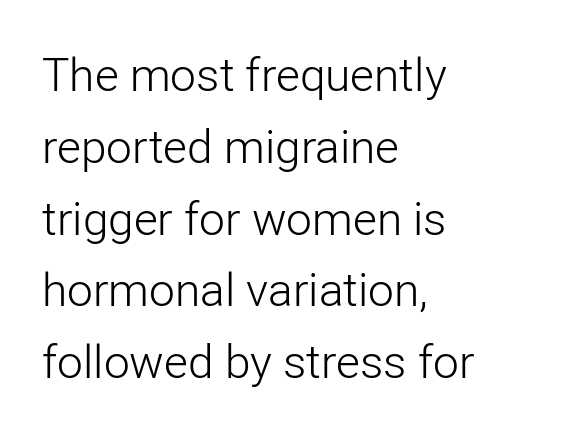
Q: Is the text bold? A: No.
Q: Is the text italic (slanted)? A: No, it is upright.
Q: Is the typeface a serif or a sans-serif typeface? A: Sans-serif.
Q: Is the text underlined? A: No.
Q: How is the paragraph aligned? A: Left-aligned.
Q: Is the spacing between letters normal or unusually wide? A: Normal.
Q: Is the spacing between lines tight, normal or loose? A: Normal.
Q: Width (condensed, normal, or wide)? A: Normal.
Q: Stroke contrast? A: Low.
Q: x-height? A: Medium.
Q: Monospaced? A: No.
